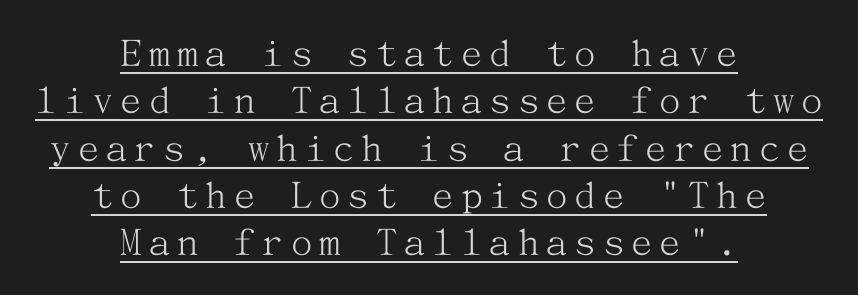
Q: Is the text bold? A: No.
Q: Is the text italic (slanted)? A: No, it is upright.
Q: Is the typeface a serif or a sans-serif typeface? A: Serif.
Q: Is the text underlined? A: Yes.
Q: How is the paragraph aligned? A: Centered.
Q: Is the spacing between lines tight, normal or loose? A: Tight.
Q: Width (condensed, normal, or wide)? A: Normal.
Q: Stroke contrast? A: Medium.
Q: x-height? A: Medium.
